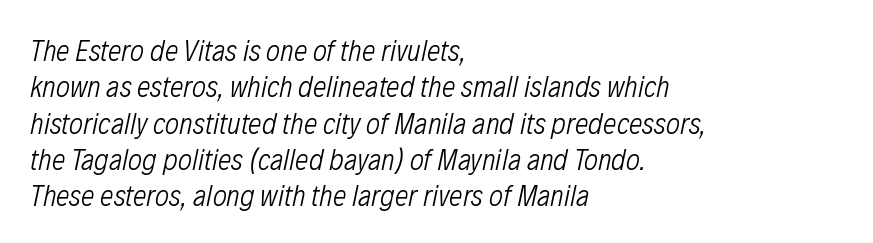
The image shows 30 px light, condensed type, italic (leaning right); set left-aligned, line spacing 1.21x, normal letter spacing, not underlined; low stroke contrast and a medium x-height.
